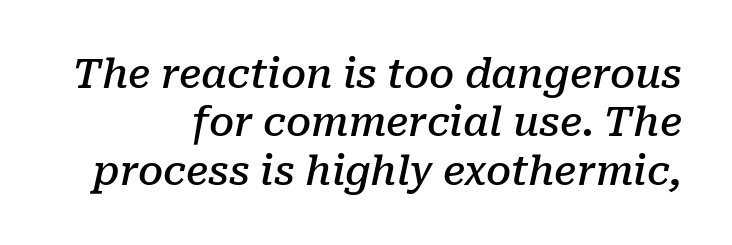
Do the characters align in a grid? No, the font is proportional. Weight: semibold (demi). Letter spacing: default. Font category for this specimen: serif.
